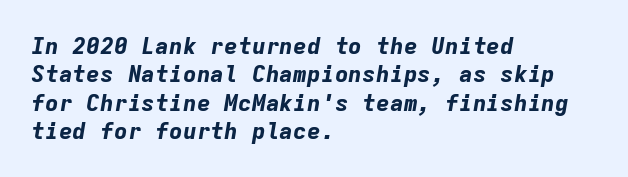
Q: Is the text bold? A: Yes.
Q: Is the text italic (slanted)? A: Yes, it leans right by about 9 degrees.
Q: Is the text underlined? A: No.
Q: How is the paragraph aligned? A: Left-aligned.
Q: Is the spacing between letters normal or unusually wide? A: Normal.
